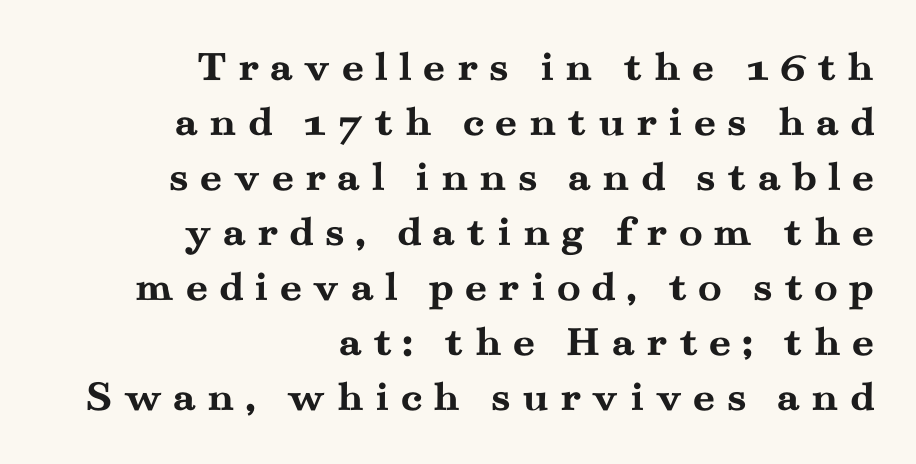
The image shows 44 px semibold, wide serif type, upright; set right-aligned, normal line spacing (1.25x), unusually wide letter spacing (+0.24 em), not underlined; medium stroke contrast and a small x-height.
